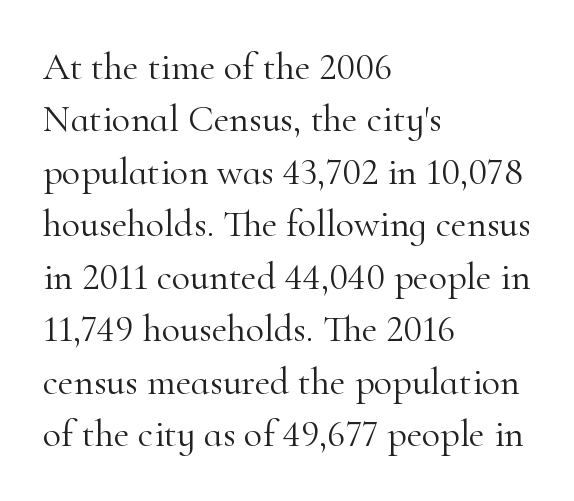
{"serif": "yes", "italic": "no", "bold": "no", "weight": "light", "width": "normal", "stroke_contrast": "high", "x_height": "small", "monospaced": "no", "underline": "no", "align": "left", "line_spacing": "normal", "line_spacing_ratio": 1.38, "letter_spacing": "normal", "letter_spacing_em": 0.0, "glyph_px": 38}
